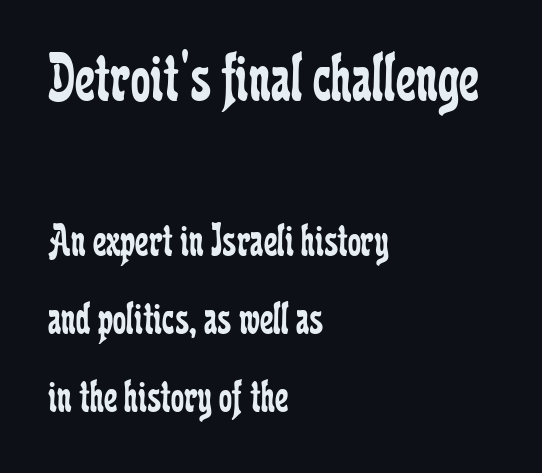
{"serif": "yes", "italic": "no", "bold": "no", "weight": "regular", "width": "condensed", "stroke_contrast": "low", "x_height": "medium", "monospaced": "no", "underline": "no", "align": "left", "line_spacing": "normal", "line_spacing_ratio": 1.66, "letter_spacing": "normal", "letter_spacing_em": 0.0, "larger_block": "first", "size_ratio": 1.49, "glyph_px": 70}
